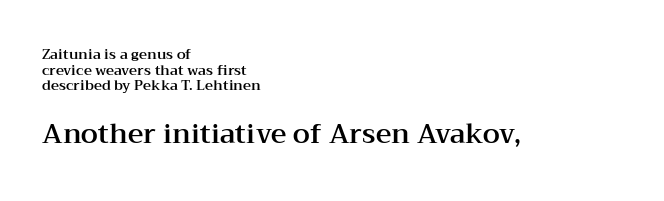
{"italic": "no", "underline": "no", "align": "left", "line_spacing": "tight", "line_spacing_ratio": 1.11, "letter_spacing": "normal", "letter_spacing_em": 0.0, "larger_block": "second", "size_ratio": 1.93, "glyph_px": 27}
